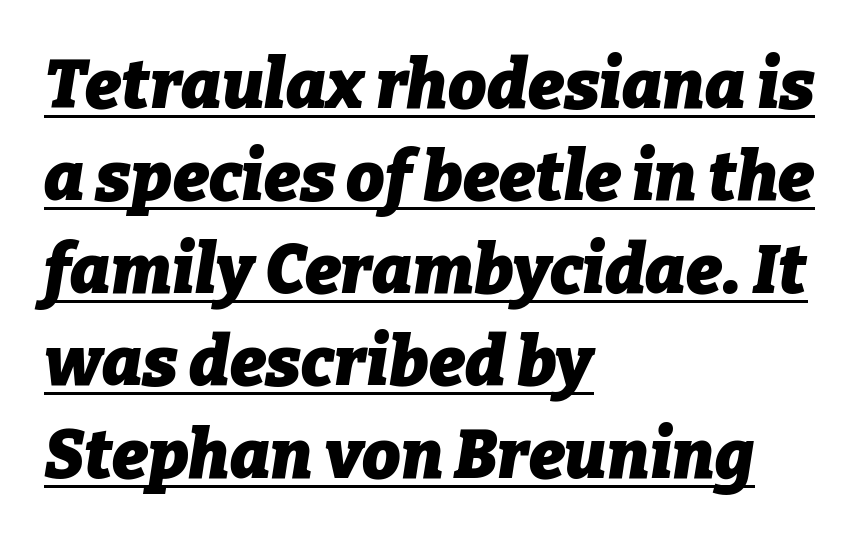
{"italic": "yes", "lean": "right", "slant_degrees": 9, "bold": "yes", "weight": "heavy", "width": "normal", "stroke_contrast": "low", "x_height": "medium", "monospaced": "no", "underline": "yes", "align": "left", "line_spacing": "normal", "line_spacing_ratio": 1.36, "letter_spacing": "normal", "letter_spacing_em": 0.0, "glyph_px": 68}
